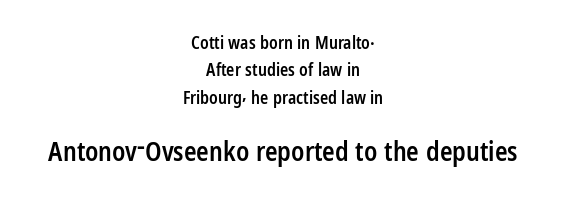
The typography opts for an upright posture over an oblique one. The space directly below the letters is spotless. Successive baselines arrive at the customary interval. Moderately thickened strokes mark this as semibold type. The gaps between neighbouring characters are ordinary and unremarkable.
